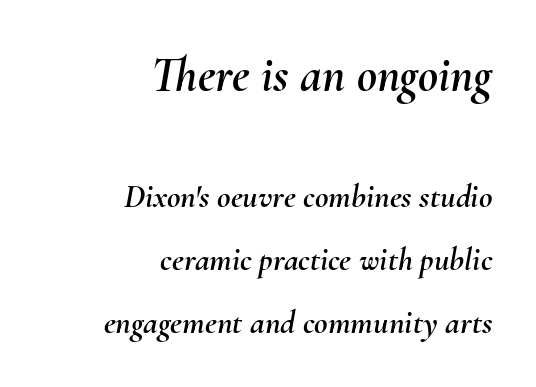
Honestly, the rows look like they've been pulled way apart. This sample uses an oblique cut, with every glyph tilted off the vertical. Scale decreases going downward across the two blocks. One-word summary of the alignment: right.
